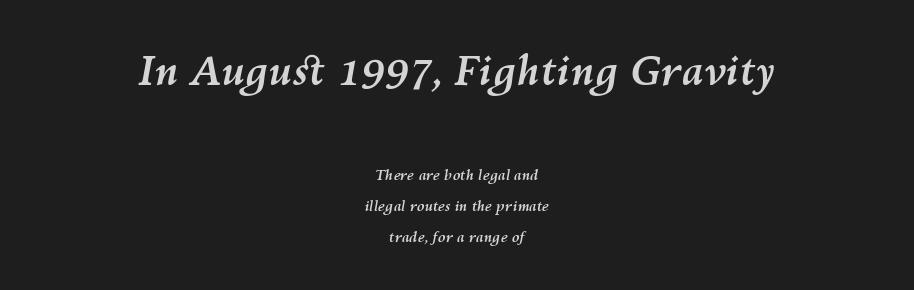
Q: Is the text bold? A: Yes.
Q: Is the text italic (slanted)? A: Yes, it leans right by about 10 degrees.
Q: Is the text underlined? A: No.
Q: How is the paragraph aligned? A: Centered.
Q: Is the spacing between letters normal or unusually wide? A: Normal.
Q: Is the spacing between lines tight, normal or loose? A: Loose.
Q: Which block of text is set in a larger size, the first (top) or the second (bottom)? A: The first (top) one.
Q: Width (condensed, normal, or wide)? A: Normal.
Q: Stroke contrast? A: Medium.
Q: x-height? A: Medium.
Q: Monospaced? A: No.
